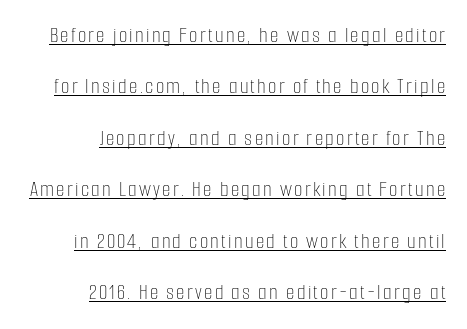
{"italic": "no", "bold": "no", "underline": "yes", "align": "right", "line_spacing": "loose", "line_spacing_ratio": 2.34, "glyph_px": 22}
